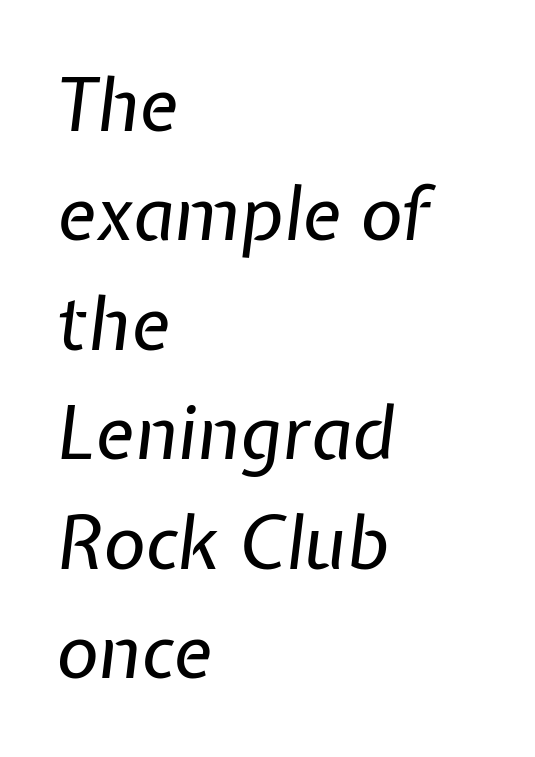
{"italic": "yes", "lean": "right", "slant_degrees": 7, "bold": "no", "weight": "regular", "width": "normal", "stroke_contrast": "low", "x_height": "medium", "monospaced": "no", "underline": "no", "align": "left", "line_spacing": "normal", "line_spacing_ratio": 1.5, "letter_spacing": "normal", "letter_spacing_em": 0.0, "glyph_px": 73}
